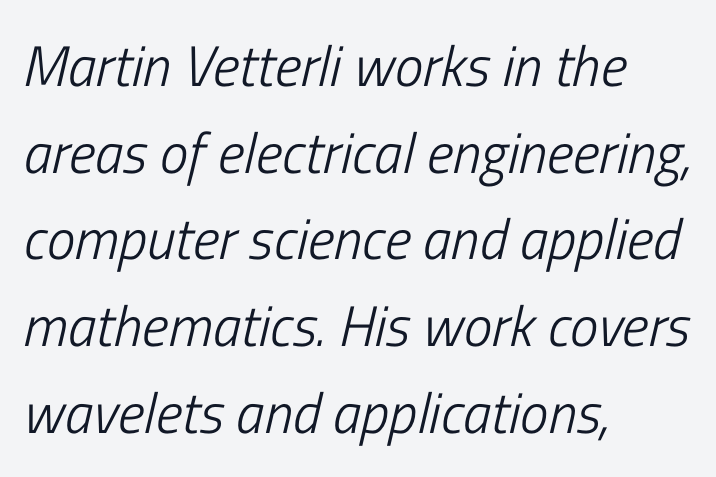
The image shows 57 px light, condensed type, italic (leaning right); set left-aligned, normal line spacing (1.52x), normal letter spacing, not underlined; low stroke contrast and a medium x-height.
